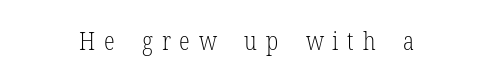
You could only call the tracking loose — the letters float apart. This reads as an unemphasized weight, regular at the heaviest. The gap between lines stays unmarked. Posture: straight, roman, zero tilt.
